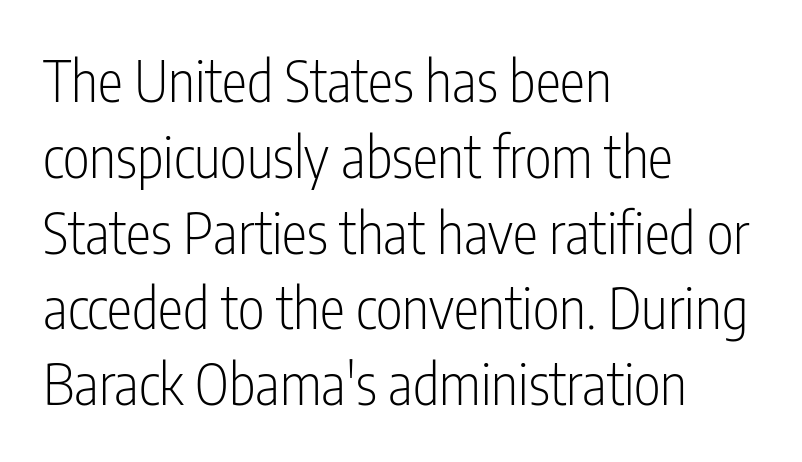
The image shows 57 px light, condensed sans-serif type, upright; set left-aligned, normal line spacing (1.33x), normal letter spacing, not underlined; low stroke contrast and a medium x-height.
